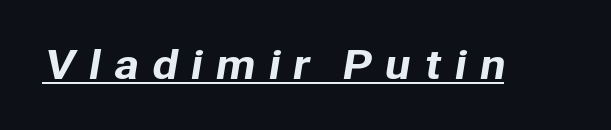
You can tell from the bare stems that sans-serif type was used. A rule runs beneath these lines of type. Inter-character spacing is expanded well beyond the font's built-in metrics. Here the designer chose a conventional face with non-uniform glyph widths.
